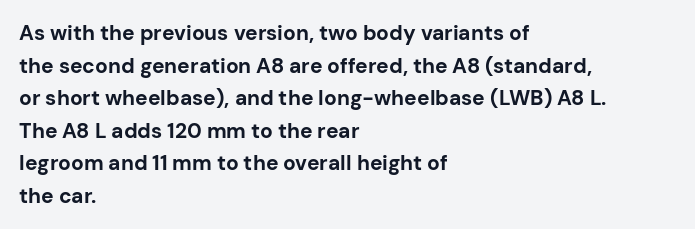
Q: Is the text bold? A: Yes.
Q: Is the text italic (slanted)? A: No, it is upright.
Q: Is the text underlined? A: No.
Q: How is the paragraph aligned? A: Left-aligned.
Q: Is the spacing between letters normal or unusually wide? A: Normal.
Q: Is the spacing between lines tight, normal or loose? A: Normal.
